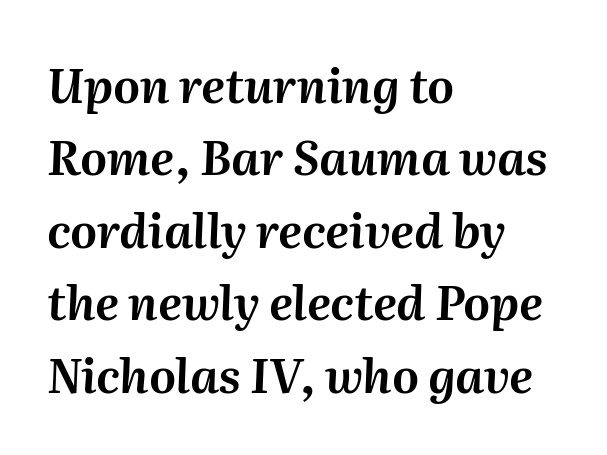
{"italic": "yes", "lean": "right", "slant_degrees": 2, "width": "normal", "stroke_contrast": "medium", "x_height": "medium", "monospaced": "no", "underline": "no", "align": "left", "line_spacing": "normal", "line_spacing_ratio": 1.54, "letter_spacing": "normal", "letter_spacing_em": 0.0, "glyph_px": 47}
